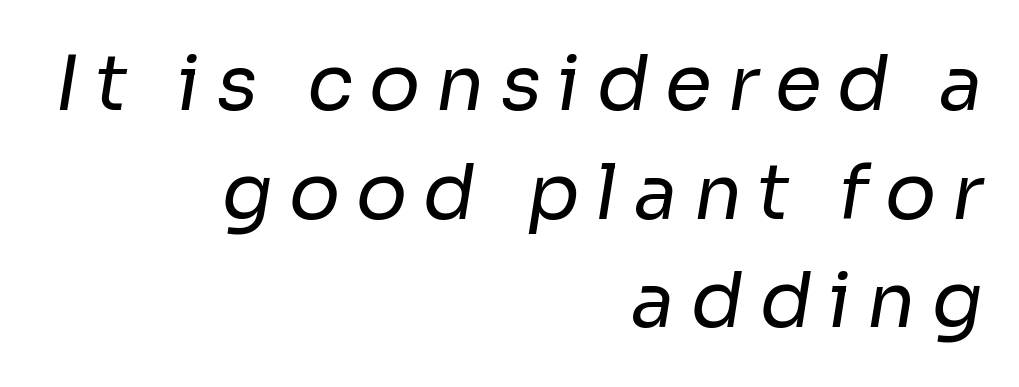
{"serif": "no", "bold": "no", "weight": "regular", "width": "normal", "stroke_contrast": "low", "x_height": "medium", "monospaced": "no", "underline": "no", "align": "right", "line_spacing": "normal", "line_spacing_ratio": 1.43, "letter_spacing": "wide", "letter_spacing_em": 0.21, "glyph_px": 76}
